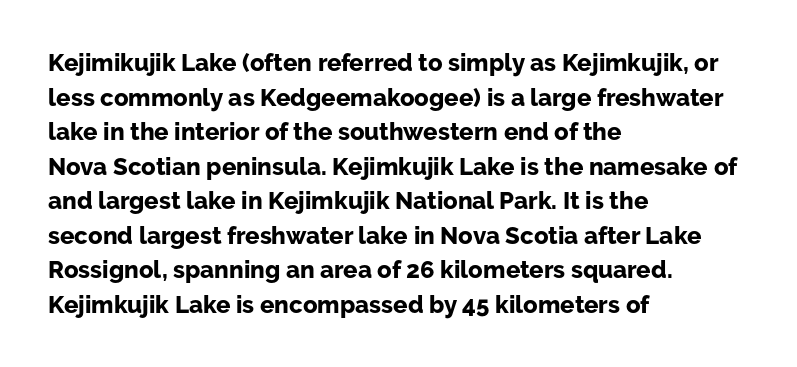
The image shows 24 px bold type, upright; set left-aligned, normal line spacing (1.44x), normal letter spacing, not underlined.
